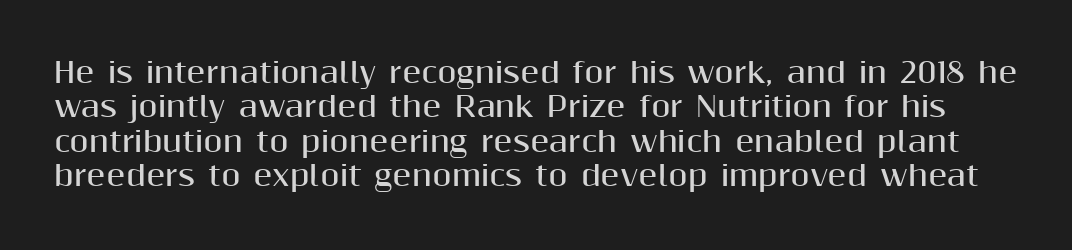
Pretty heavy lettering here — definitely bold. Proportional: the letters do not fall into vertical columns. The letters carry no serifs — their stems end cleanly without finishing strokes. No extra tracking has been applied to these lines.
